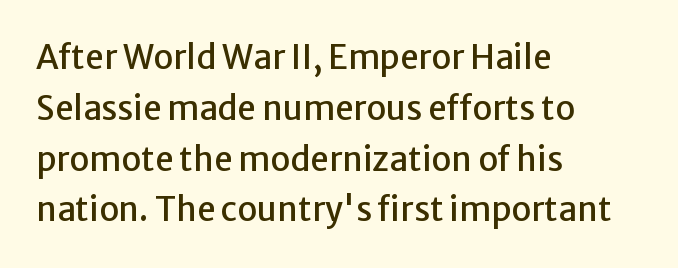
{"serif": "no", "italic": "no", "width": "normal", "stroke_contrast": "low", "x_height": "medium", "monospaced": "no", "underline": "no", "align": "left", "line_spacing": "normal", "line_spacing_ratio": 1.54, "letter_spacing": "normal", "letter_spacing_em": 0.0, "glyph_px": 33}
